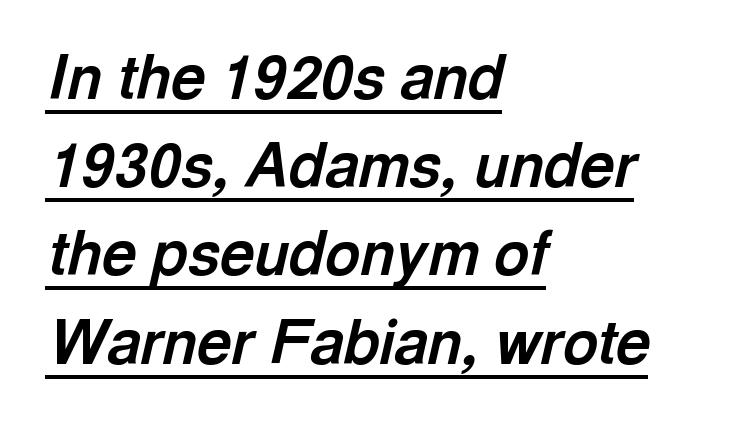
The image shows 60 px bold type, italic (leaning right); set left-aligned, normal line spacing (1.47x), normal letter spacing, underlined; a medium x-height.
